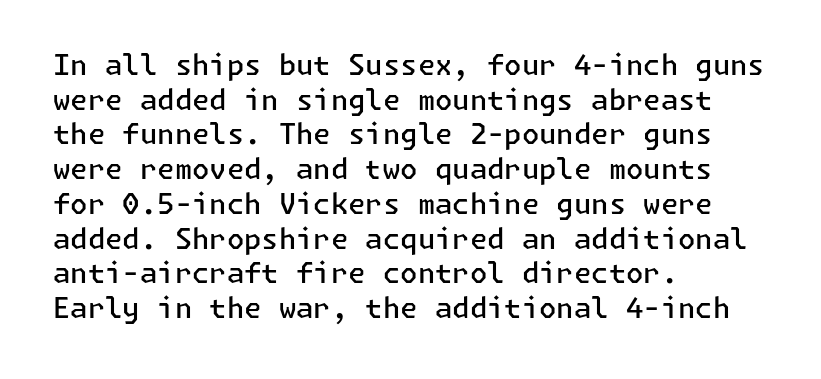
Q: Is the text bold? A: Semi-bold.
Q: Is the text italic (slanted)? A: No, it is upright.
Q: Is the typeface a serif or a sans-serif typeface? A: Sans-serif.
Q: Is the text underlined? A: No.
Q: How is the paragraph aligned? A: Left-aligned.
Q: Is the spacing between letters normal or unusually wide? A: Normal.
Q: Width (condensed, normal, or wide)? A: Normal.
Q: Stroke contrast? A: Low.
Q: x-height? A: Medium.
